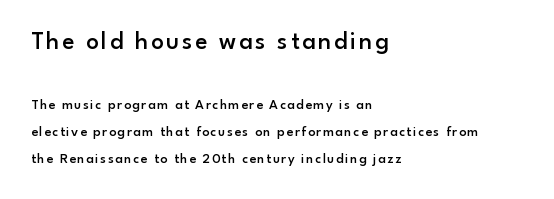
The image shows 25 px text type, upright; set left-aligned, loose line spacing (1.93x), not underlined; the first (top) block is 1.79x larger.
